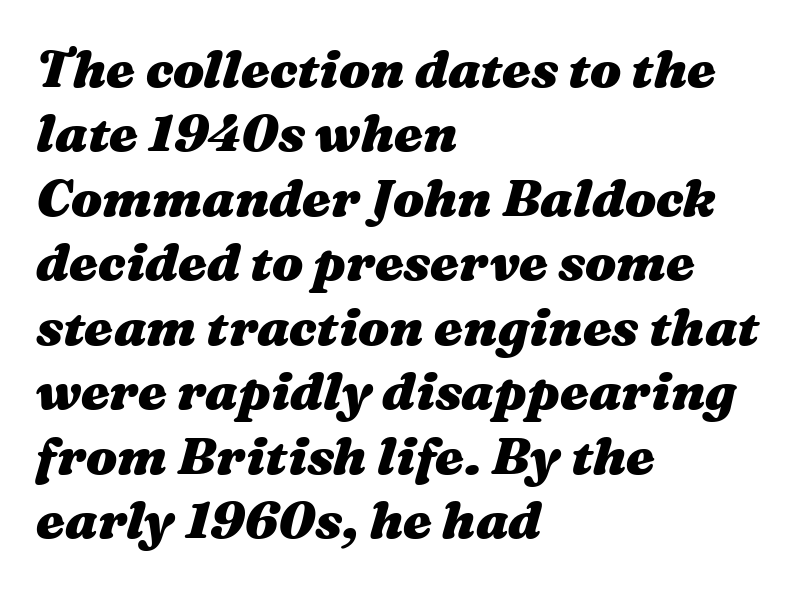
The image shows 52 px heavy, wide type, italic (leaning right); set left-aligned, line spacing 1.24x, normal letter spacing, not underlined; medium stroke contrast and a medium x-height.
